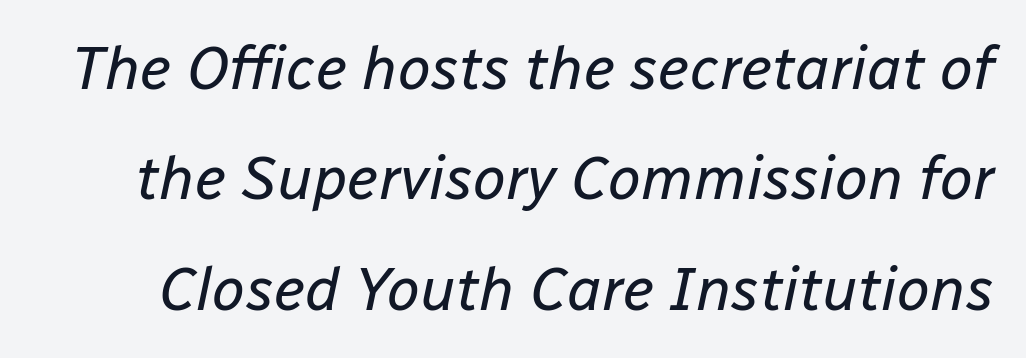
The image shows 60 px regular-weight type, italic (leaning right); set line spacing 1.84x, normal letter spacing, not underlined; low stroke contrast and a medium x-height.
